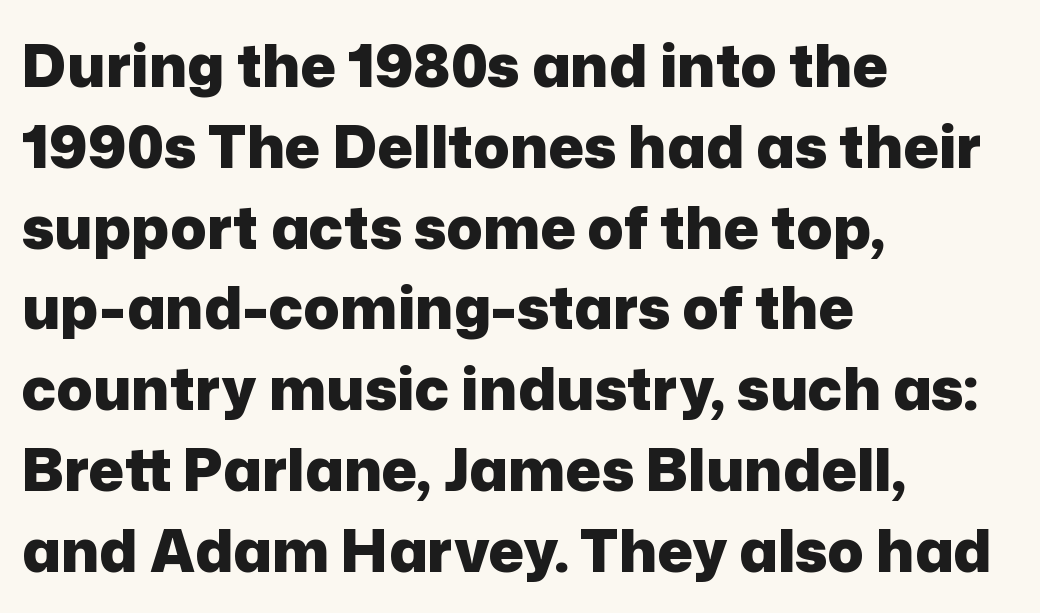
Q: Is the text bold? A: Yes.
Q: Is the text italic (slanted)? A: No, it is upright.
Q: Is the typeface a serif or a sans-serif typeface? A: Sans-serif.
Q: Is the text underlined? A: No.
Q: How is the paragraph aligned? A: Left-aligned.
Q: Is the spacing between letters normal or unusually wide? A: Normal.
Q: Is the spacing between lines tight, normal or loose? A: Normal.
Q: Width (condensed, normal, or wide)? A: Normal.
Q: Stroke contrast? A: Low.
Q: x-height? A: Medium.
Q: Monospaced? A: No.
